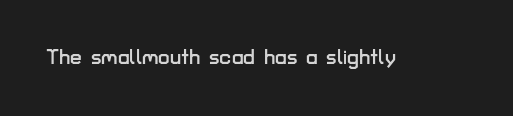
{"italic": "no", "underline": "no", "letter_spacing": "normal", "letter_spacing_em": 0.0, "glyph_px": 21}
